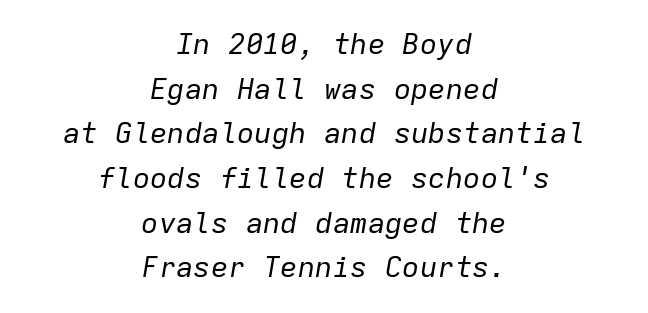
Q: Is the text bold? A: No.
Q: Is the text italic (slanted)? A: Yes, it leans right by about 9 degrees.
Q: Is the text underlined? A: No.
Q: How is the paragraph aligned? A: Centered.
Q: Is the spacing between letters normal or unusually wide? A: Normal.
Q: Is the spacing between lines tight, normal or loose? A: Normal.
Q: Width (condensed, normal, or wide)? A: Normal.
Q: Stroke contrast? A: Low.
Q: x-height? A: Medium.
Q: Monospaced? A: Yes.
